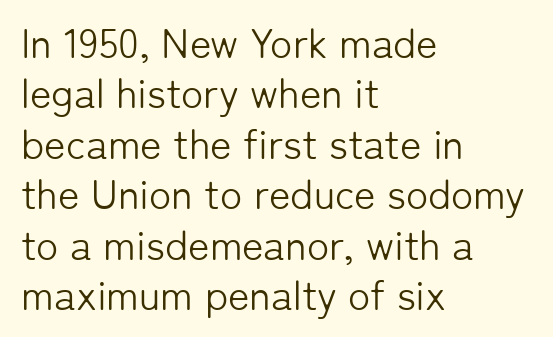
Q: Is the text bold? A: No.
Q: Is the text italic (slanted)? A: No, it is upright.
Q: Is the typeface a serif or a sans-serif typeface? A: Sans-serif.
Q: Is the text underlined? A: No.
Q: How is the paragraph aligned? A: Left-aligned.
Q: Is the spacing between letters normal or unusually wide? A: Normal.
Q: Width (condensed, normal, or wide)? A: Normal.
Q: Stroke contrast? A: Low.
Q: x-height? A: Medium.
Q: Monospaced? A: No.
